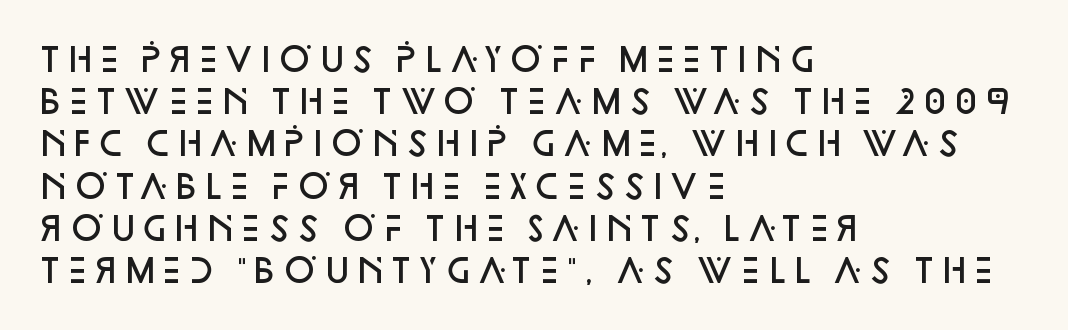
What weight is shown? A semibold, between regular and bold. Words float on clear page, feet unadorned. Vertically, the passage feels balanced, rows spaced as you'd expect. Each word holds together tightly as a unit, with standard inter-letter gaps.
